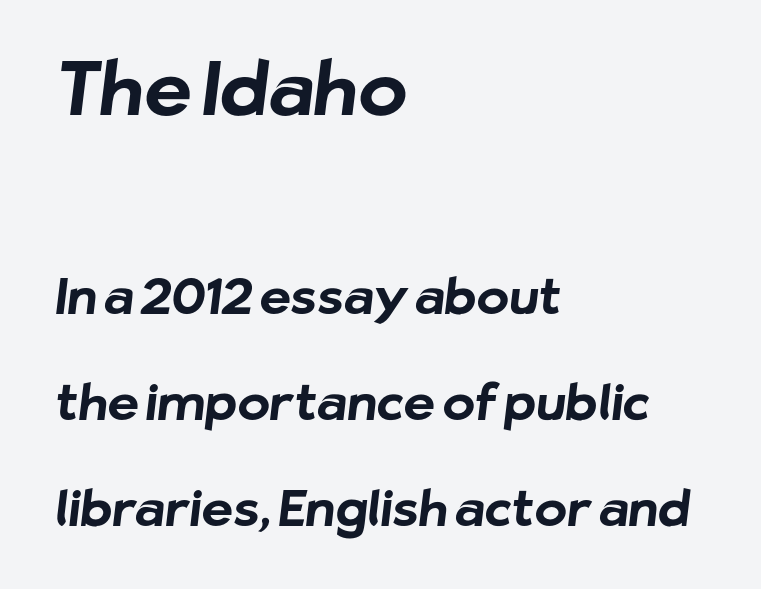
{"serif": "no", "bold": "yes", "weight": "bold", "width": "normal", "stroke_contrast": "low", "x_height": "medium", "monospaced": "no", "underline": "no", "align": "left", "line_spacing": "loose", "line_spacing_ratio": 2.16, "letter_spacing": "normal", "letter_spacing_em": 0.0, "larger_block": "first", "size_ratio": 1.51, "glyph_px": 74}
